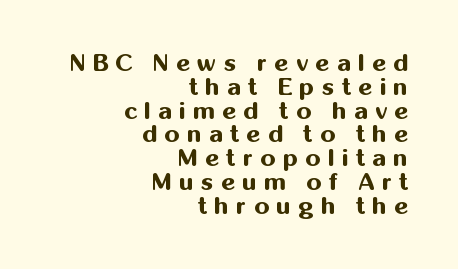
Q: Is the text bold? A: Yes.
Q: Is the text italic (slanted)? A: No, it is upright.
Q: Is the text underlined? A: No.
Q: How is the paragraph aligned? A: Right-aligned.
Q: Is the spacing between letters normal or unusually wide? A: Unusually wide.
Q: Is the spacing between lines tight, normal or loose? A: Tight.
